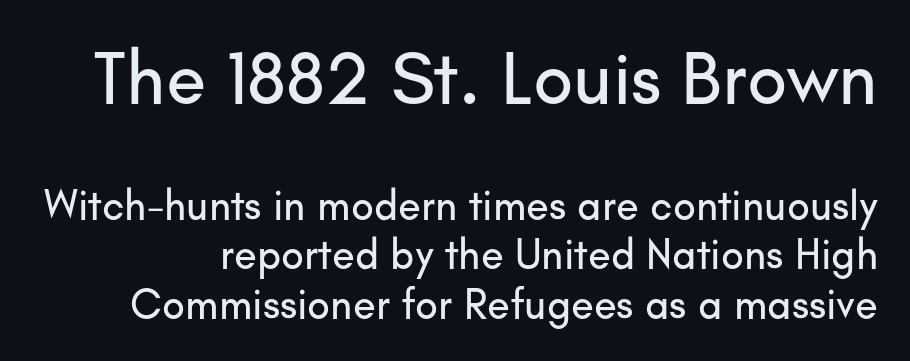
The image shows 74 px sans-serif type, upright; set line spacing 1.18x, normal letter spacing, not underlined; the first (top) block is 1.76x larger; low stroke contrast and a small x-height.
